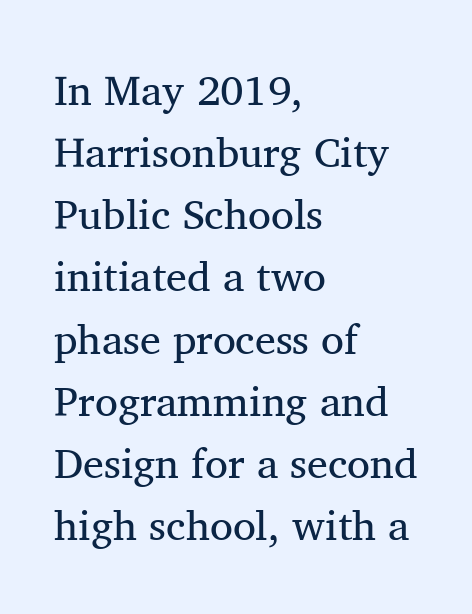
{"serif": "yes", "italic": "no", "bold": "no", "weight": "regular", "width": "normal", "stroke_contrast": "medium", "x_height": "medium", "monospaced": "no", "underline": "no", "align": "left", "line_spacing": "normal", "line_spacing_ratio": 1.48, "letter_spacing": "normal", "letter_spacing_em": 0.0, "glyph_px": 42}
